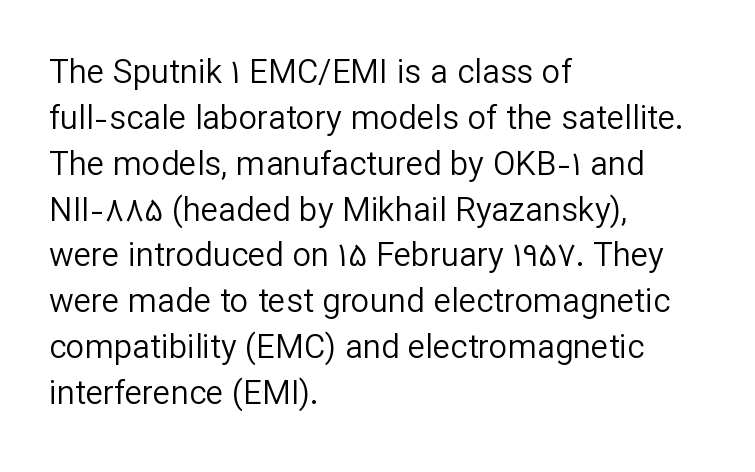
Q: Is the text bold? A: No.
Q: Is the text italic (slanted)? A: No, it is upright.
Q: Is the typeface a serif or a sans-serif typeface? A: Sans-serif.
Q: Is the text underlined? A: No.
Q: How is the paragraph aligned? A: Left-aligned.
Q: Is the spacing between letters normal or unusually wide? A: Normal.
Q: Is the spacing between lines tight, normal or loose? A: Normal.
Q: Width (condensed, normal, or wide)? A: Normal.
Q: Stroke contrast? A: Low.
Q: x-height? A: Medium.
Q: Monospaced? A: No.
